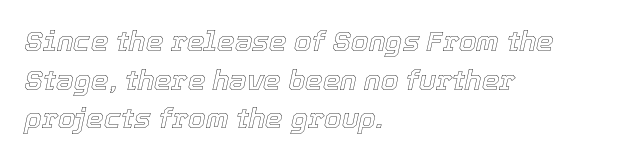
The passage shown has conventional tracking throughout. Emphasis-style slanted type is in use. The area under the type is left untouched. Line spacing here is normal. Short and long lines alike share a common starting point at left. The rendering uses natural spacing where letterforms have individual widths.
